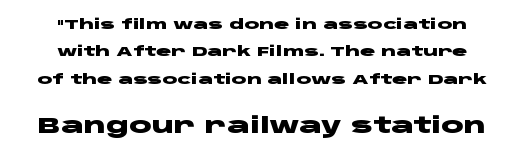
The image shows 21 px bold type, upright; set centered, loose line spacing (1.96x), normal letter spacing, not underlined; the second (bottom) block is 1.5x larger.
